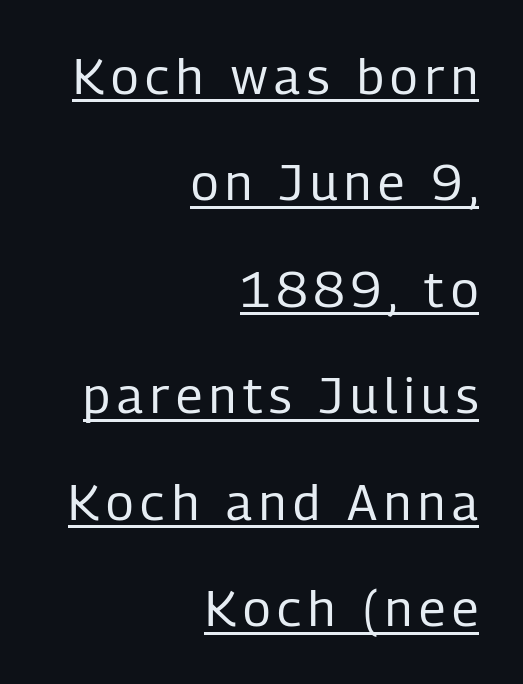
The image shows 50 px regular-weight, condensed sans-serif type, upright; set right-aligned, loose line spacing (2.13x), underlined; low stroke contrast and a medium x-height.
